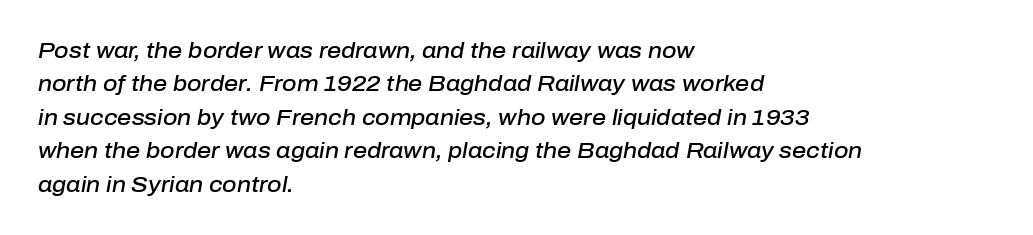
Line spacing here is normal. Italic? Definitely — the glyphs are oblique. Glyph-to-glyph distance matches everyday printed text. The sample has been set in demibold, a notch under bold.
